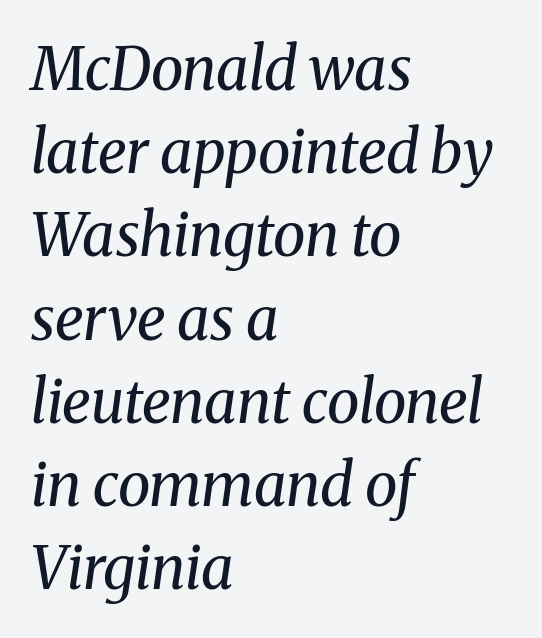
The image shows 59 px regular-weight serif type, italic (leaning right); set left-aligned, normal line spacing (1.41x), normal letter spacing, not underlined; medium stroke contrast and a medium x-height.
